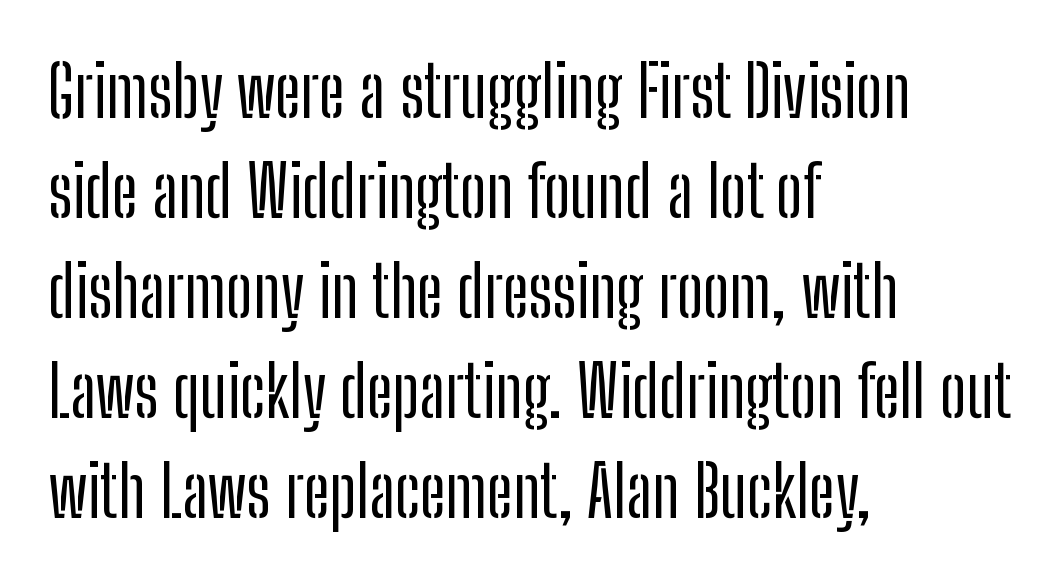
This sample has the flowing, uneven cadence of proportional lettering. A typesetter would call this zero additional tracking. Examine the stroke ends and you'll find no serifs. Each line starts at the same left margin while the right side varies. Notice how descenders clear the ascenders below comfortably — that's standard leading. If you drew a line through each stem, it would be perfectly vertical.
